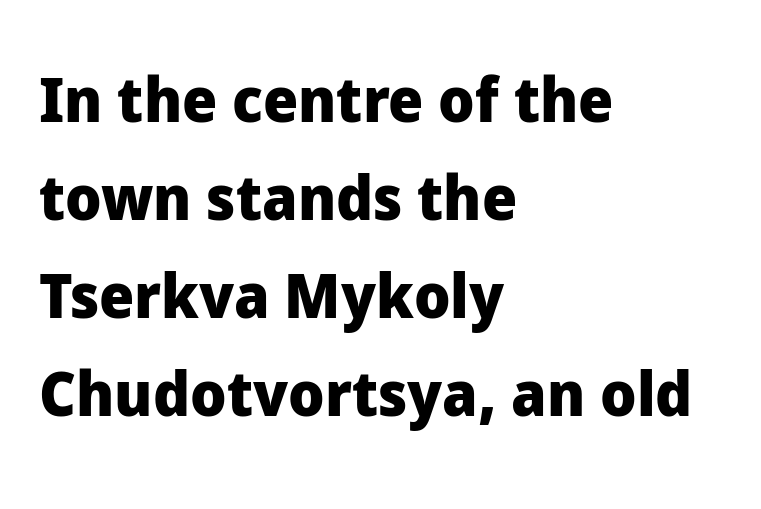
Students, observe: this is what conventionally led text looks like. Heavy-handed strokes throughout: this text is bold. Rendered with straight, roman letterforms. A typesetter would call this proportional, since set widths differ per character. The typeface chosen for these lines omits serifs. Look at the tracking — it's just the regular setting, nothing added.
